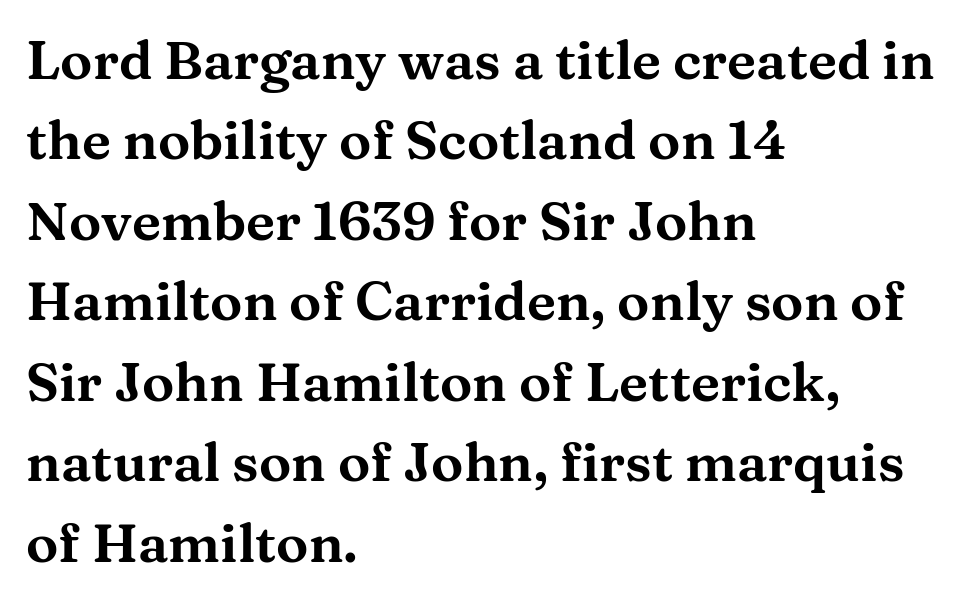
Q: Is the text italic (slanted)? A: No, it is upright.
Q: Is the typeface a serif or a sans-serif typeface? A: Serif.
Q: Is the text underlined? A: No.
Q: How is the paragraph aligned? A: Left-aligned.
Q: Is the spacing between letters normal or unusually wide? A: Normal.
Q: Is the spacing between lines tight, normal or loose? A: Normal.
Q: Width (condensed, normal, or wide)? A: Wide.
Q: Stroke contrast? A: Medium.
Q: x-height? A: Medium.
Q: Monospaced? A: No.
